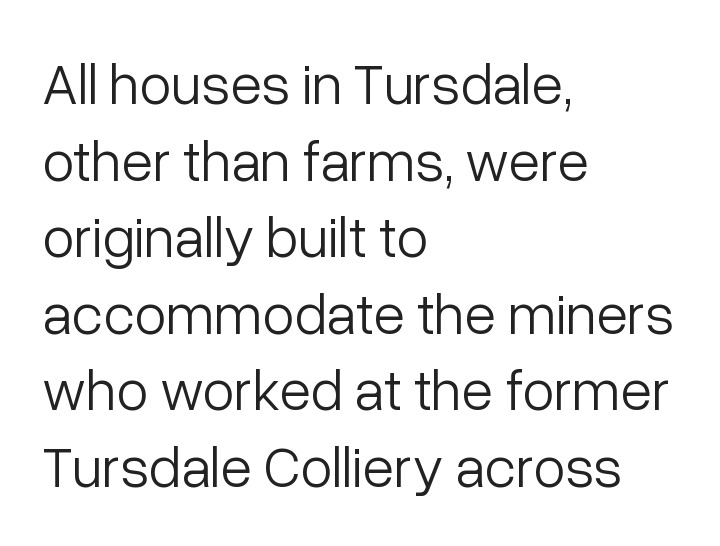
{"serif": "no", "italic": "no", "bold": "no", "weight": "light", "width": "normal", "stroke_contrast": "low", "x_height": "medium", "monospaced": "no", "underline": "no", "align": "left", "line_spacing": "normal", "line_spacing_ratio": 1.32, "letter_spacing": "normal", "letter_spacing_em": 0.0, "glyph_px": 58}
